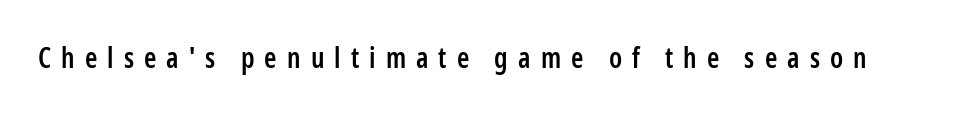
Between one letter and the next there's a generous, obvious gap. Each row of text sits above clean, open space. Looks like regular typesetting: each glyph gets only the width it needs. Type style note: lacks serifs. Heft: intermediate — a semibold.
